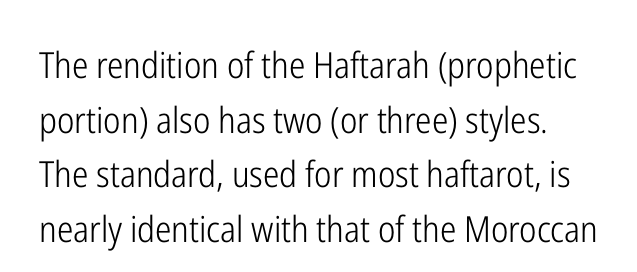
The block of text has a typical density, with ordinary space between rows. These lines were composed using upright roman letters. A typesetter would call this proportional, since set widths differ per character. Quick note: underline off.
